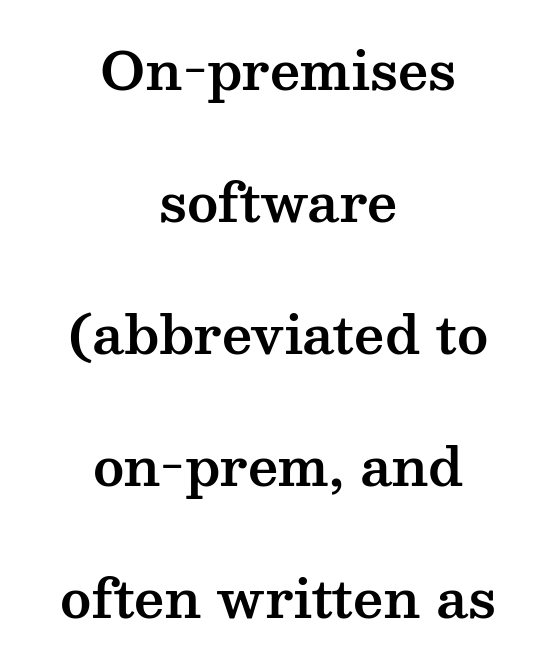
{"serif": "yes", "italic": "no", "width": "wide", "stroke_contrast": "medium", "x_height": "medium", "monospaced": "no", "underline": "no", "align": "center", "line_spacing": "loose", "line_spacing_ratio": 2.49, "letter_spacing": "normal", "letter_spacing_em": 0.0, "glyph_px": 53}
